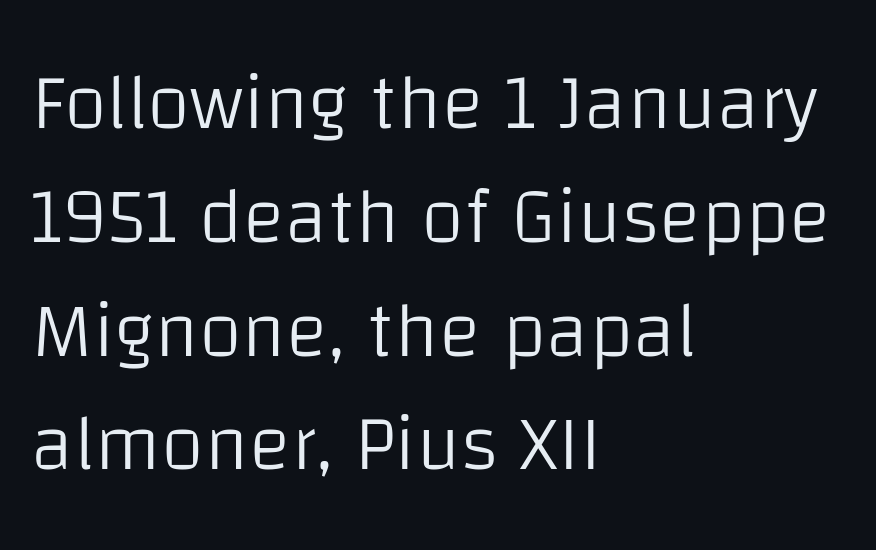
The typeface chosen for these lines omits serifs. This block has exactly the height ordinary leading produces. The passage shown has conventional tracking throughout. Is the type heavy? It reads as light-to-regular instead.
